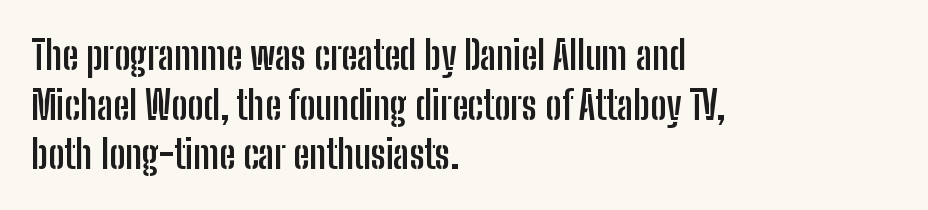
Nobody touched the tracking dial on this one. Vertical spacing — default. Anything drawn beneath the words? Only blank space. Reading down the block, your eye returns to a fixed left position each line. A typesetter would mark this as roman, not italic.
